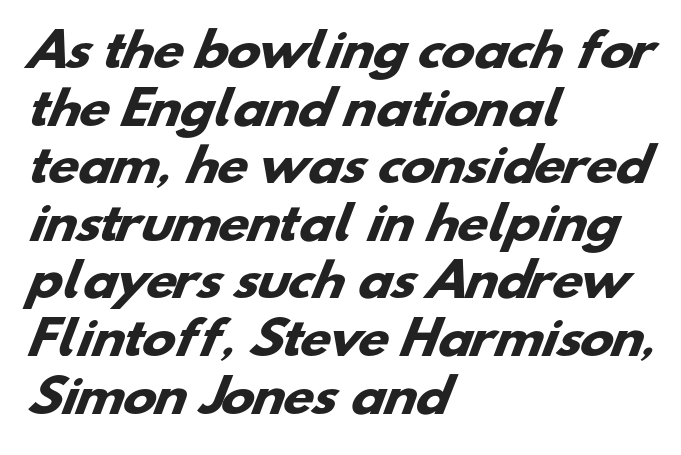
The image shows 45 px heavy, wide sans-serif type; set left-aligned, normal line spacing (1.28x), normal letter spacing, not underlined; low stroke contrast and a small x-height.
